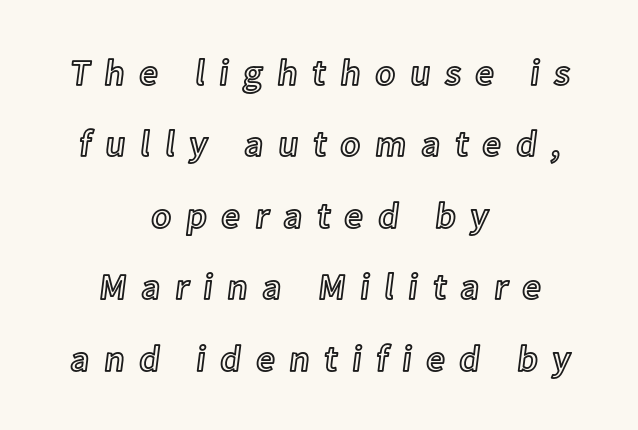
Q: Is the text italic (slanted)? A: Yes.
Q: Is the text underlined? A: No.
Q: How is the paragraph aligned? A: Centered.
Q: Is the spacing between letters normal or unusually wide? A: Unusually wide.
Q: Is the spacing between lines tight, normal or loose? A: Loose.
Q: Width (condensed, normal, or wide)? A: Normal.
Q: x-height? A: Medium.
Q: Monospaced? A: No.
